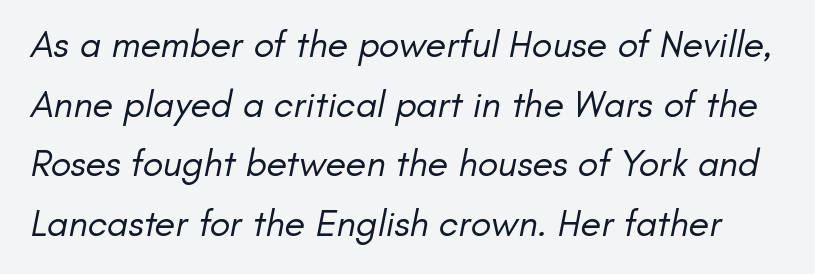
{"serif": "no", "bold": "no", "weight": "regular", "width": "normal", "stroke_contrast": "low", "x_height": "small", "monospaced": "no", "underline": "no", "line_spacing": "normal", "line_spacing_ratio": 1.57, "letter_spacing": "normal", "letter_spacing_em": 0.0, "glyph_px": 38}
